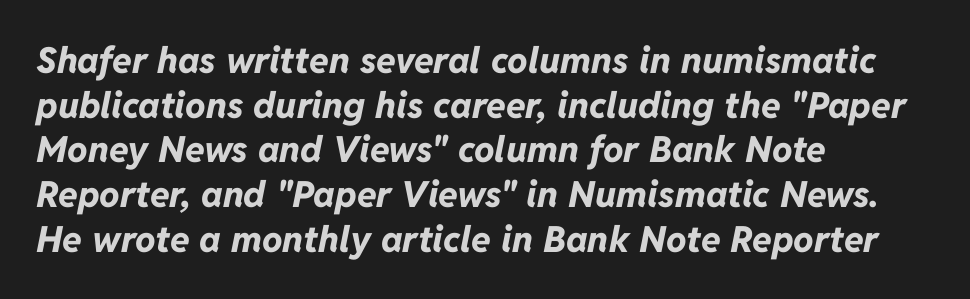
{"italic": "yes", "lean": "right", "slant_degrees": 11, "bold": "yes", "weight": "bold", "width": "normal", "stroke_contrast": "low", "x_height": "medium", "monospaced": "no", "underline": "no", "align": "left", "line_spacing_ratio": 1.24, "letter_spacing": "normal", "letter_spacing_em": 0.0, "glyph_px": 36}
